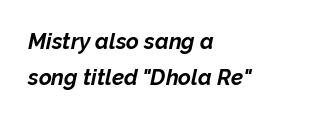
Unmarked baselines from the first word to the last. Caption: standard tracking, unaltered. The face used here has a pronounced slope to its letters. What weight is shown? A full bold with thick strokes. Leading: standard. Short and long lines alike share a common starting point at left.
